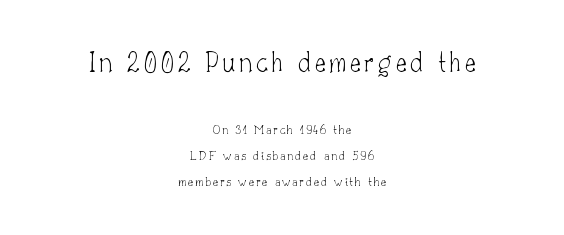
{"serif": "yes", "italic": "no", "bold": "no", "weight": "thin", "width": "normal", "stroke_contrast": "low", "x_height": "small", "monospaced": "no", "underline": "no", "align": "center", "line_spacing_ratio": 1.83, "larger_block": "first", "size_ratio": 2.07, "glyph_px": 29}
